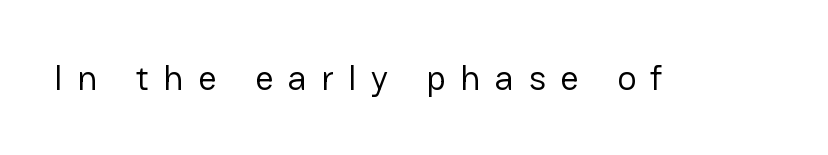
{"serif": "no", "italic": "no", "bold": "no", "weight": "regular", "width": "normal", "stroke_contrast": "low", "x_height": "medium", "monospaced": "no", "underline": "no", "letter_spacing": "wide", "letter_spacing_em": 0.4, "glyph_px": 36}
